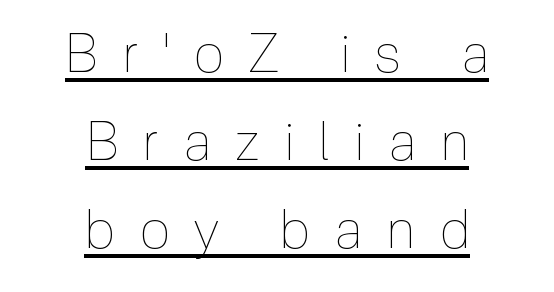
The image shows 54 px thin, condensed type, upright; set centered, normal line spacing (1.63x), unusually wide letter spacing (+0.47 em), underlined; a medium x-height.
